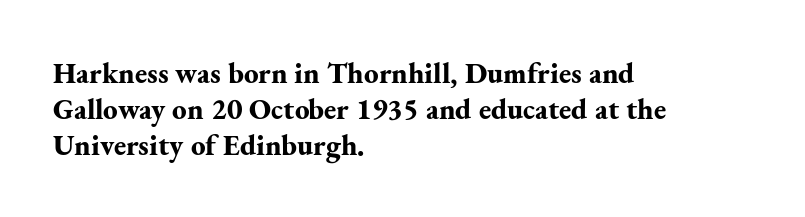
The image shows 29 px bold serif type, upright; set left-aligned, line spacing 1.24x, normal letter spacing, not underlined; medium stroke contrast and a small x-height.
